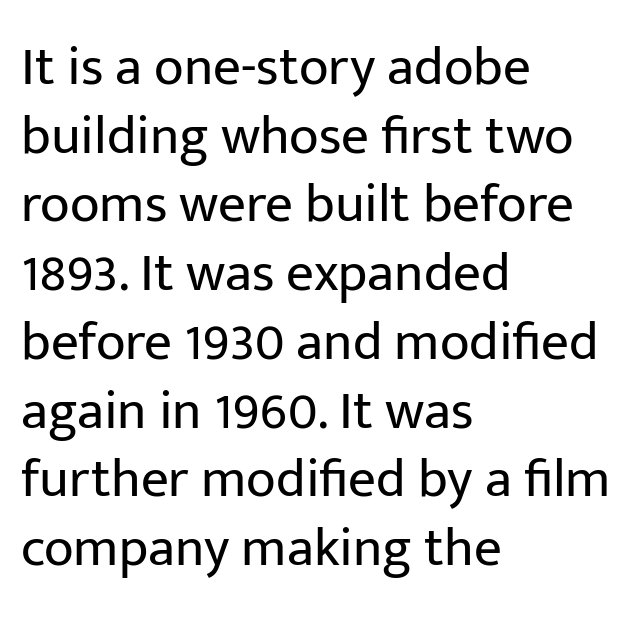
{"serif": "no", "italic": "no", "bold": "no", "weight": "regular", "width": "normal", "stroke_contrast": "low", "x_height": "medium", "monospaced": "no", "underline": "no", "align": "left", "line_spacing": "normal", "line_spacing_ratio": 1.25, "letter_spacing": "normal", "letter_spacing_em": 0.0, "glyph_px": 55}
